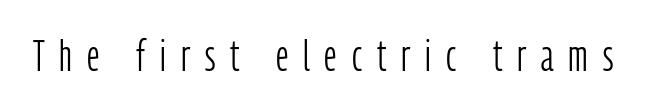
Q: Is the text bold? A: No.
Q: Is the text italic (slanted)? A: No, it is upright.
Q: Is the typeface a serif or a sans-serif typeface? A: Sans-serif.
Q: Is the text underlined? A: No.
Q: Is the spacing between letters normal or unusually wide? A: Unusually wide.
Q: Width (condensed, normal, or wide)? A: Condensed.
Q: Stroke contrast? A: Low.
Q: x-height? A: Medium.
Q: Monospaced? A: No.
